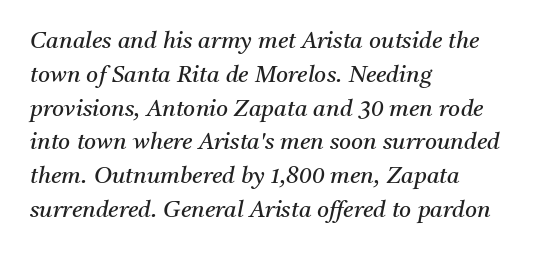
Q: Is the text bold? A: No.
Q: Is the text italic (slanted)? A: Yes, it leans right by about 11 degrees.
Q: Is the text underlined? A: No.
Q: How is the paragraph aligned? A: Left-aligned.
Q: Is the spacing between letters normal or unusually wide? A: Normal.
Q: Is the spacing between lines tight, normal or loose? A: Normal.
